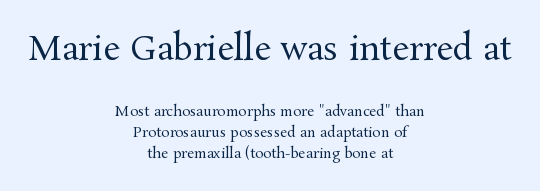
The image shows 33 px regular-weight serif type, upright; set centered, normal line spacing (1.48x), normal letter spacing, not underlined; the first (top) block is 2.36x larger; medium stroke contrast and a medium x-height.
